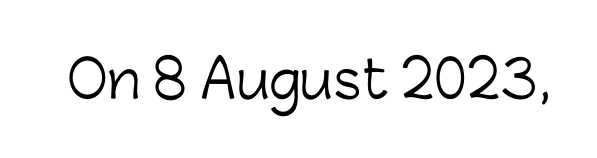
The image shows 51 px light sans-serif type, upright; set normal letter spacing, not underlined; low stroke contrast and a medium x-height.
